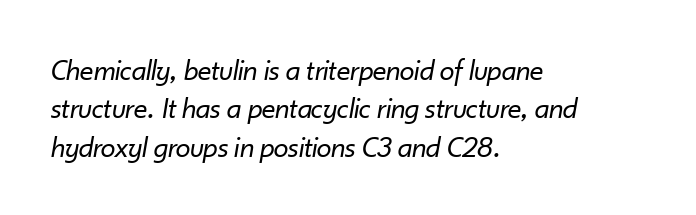
No word sits above an underline. This sample uses plain, unmodified letter spacing. Typeset ragged right — the left edge is the straight one. Observe the lean: these are italic letterforms.
